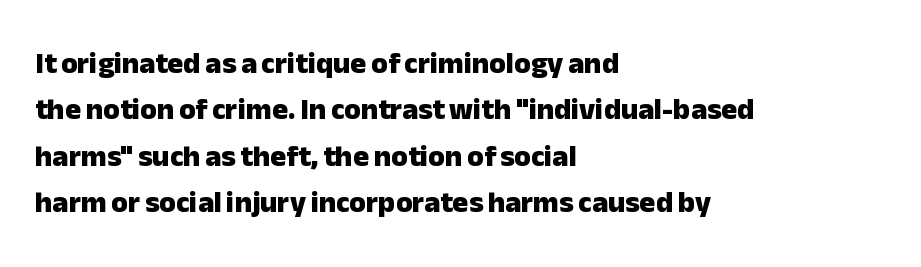
{"serif": "no", "italic": "no", "bold": "yes", "weight": "heavy", "width": "normal", "stroke_contrast": "low", "x_height": "medium", "monospaced": "no", "underline": "no", "align": "left", "line_spacing": "normal", "line_spacing_ratio": 1.55, "letter_spacing": "normal", "letter_spacing_em": 0.0, "glyph_px": 30}
